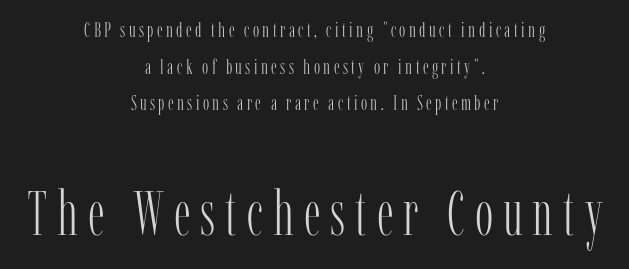
The font family rendered here belongs to the serif group. Whoever set this made the second block the dominant, larger element. Every stem runs plumb, perpendicular to the baseline. Proportional: the letters do not fall into vertical columns.
